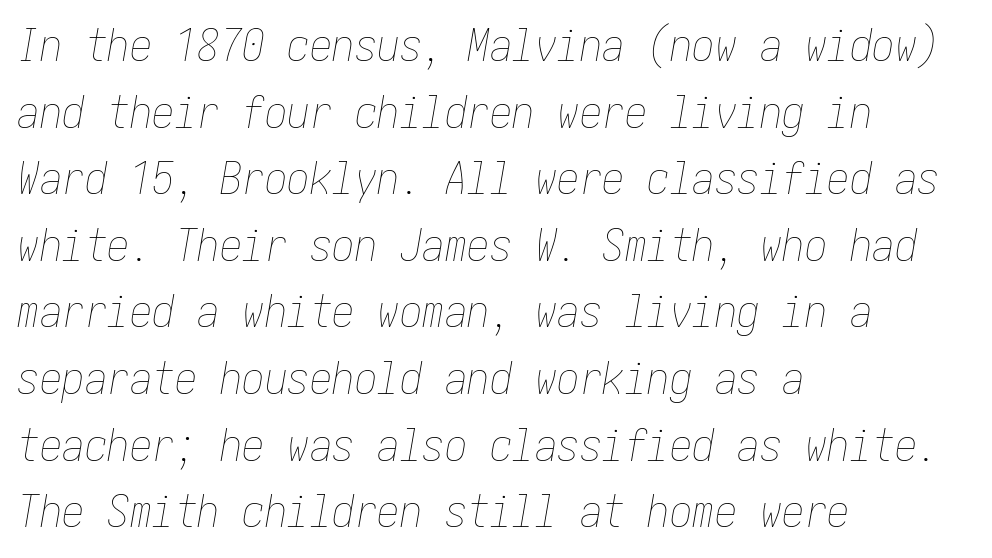
The image shows 45 px thin, condensed type, italic (leaning right); set left-aligned, normal line spacing (1.48x), normal letter spacing, not underlined; low stroke contrast and a medium x-height.
